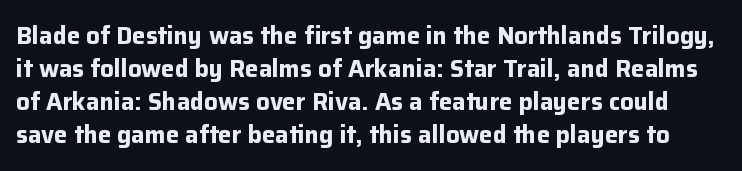
Q: Is the text bold? A: Yes.
Q: Is the text italic (slanted)? A: No, it is upright.
Q: Is the text underlined? A: No.
Q: Is the spacing between letters normal or unusually wide? A: Normal.
Q: Is the spacing between lines tight, normal or loose? A: Normal.
